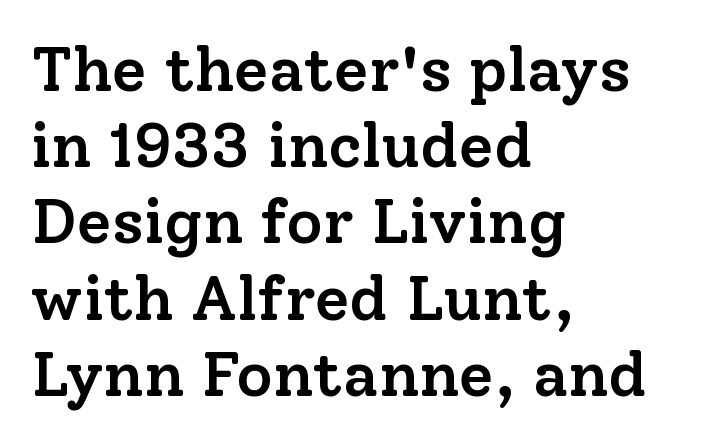
Q: Is the text bold? A: Semi-bold.
Q: Is the text italic (slanted)? A: No, it is upright.
Q: Is the typeface a serif or a sans-serif typeface? A: Serif.
Q: Is the text underlined? A: No.
Q: How is the paragraph aligned? A: Left-aligned.
Q: Is the spacing between letters normal or unusually wide? A: Normal.
Q: Width (condensed, normal, or wide)? A: Normal.
Q: Stroke contrast? A: Low.
Q: x-height? A: Medium.
Q: Monospaced? A: No.
